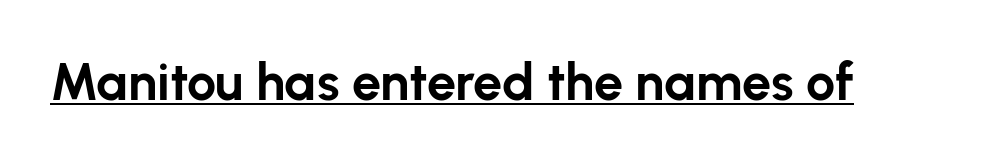
The font's upright variant was chosen for this text. Heft: maximum for text — a bold. No extra tracking has been applied to these lines. These characters rest on top of a visible drawn line.
